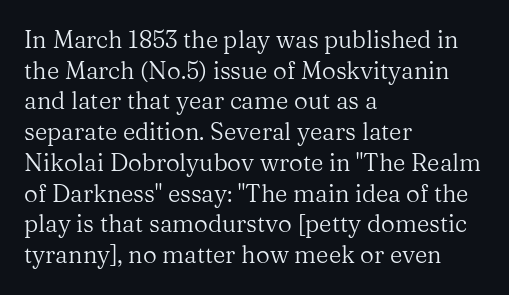
{"italic": "no", "bold": "no", "underline": "no", "align": "left", "line_spacing": "normal", "line_spacing_ratio": 1.28, "letter_spacing": "normal", "letter_spacing_em": 0.0, "glyph_px": 24}
